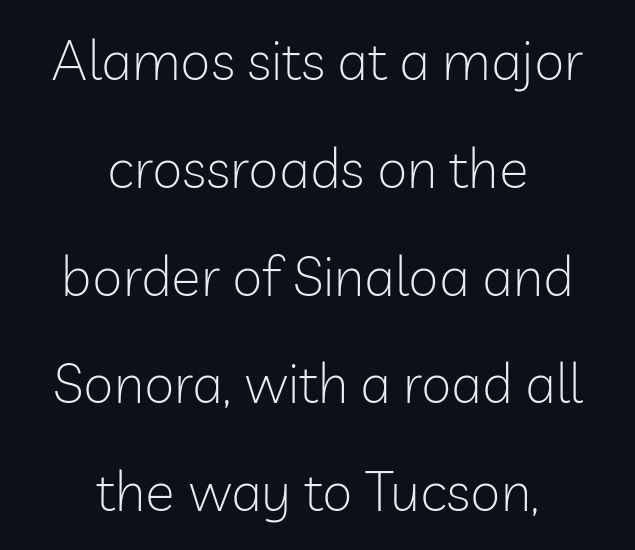
Q: Is the text bold? A: No.
Q: Is the text italic (slanted)? A: No, it is upright.
Q: Is the typeface a serif or a sans-serif typeface? A: Sans-serif.
Q: Is the text underlined? A: No.
Q: How is the paragraph aligned? A: Centered.
Q: Is the spacing between letters normal or unusually wide? A: Normal.
Q: Is the spacing between lines tight, normal or loose? A: Loose.
Q: Width (condensed, normal, or wide)? A: Normal.
Q: Stroke contrast? A: Low.
Q: x-height? A: Medium.
Q: Monospaced? A: No.
